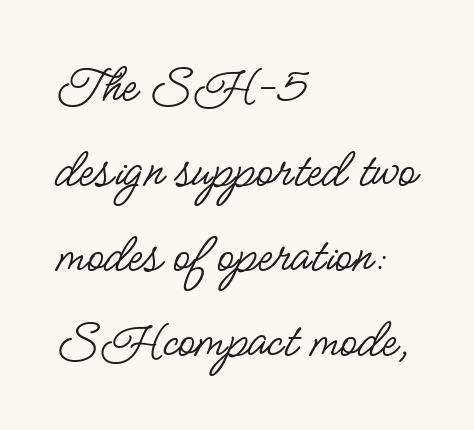
The image shows 56 px regular-weight, condensed sans-serif type; set left-aligned, normal line spacing (1.52x), normal letter spacing, not underlined; low stroke contrast and a small x-height.
